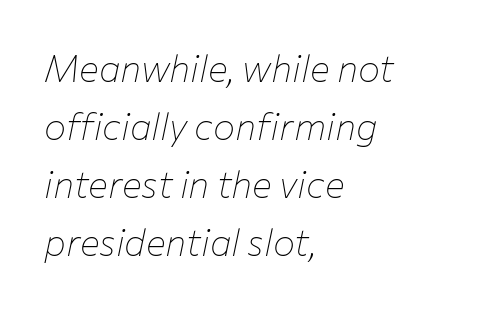
{"italic": "yes", "lean": "right", "slant_degrees": 12, "bold": "no", "weight": "thin", "width": "normal", "stroke_contrast": "low", "x_height": "medium", "monospaced": "no", "underline": "no", "align": "left", "line_spacing": "normal", "line_spacing_ratio": 1.57, "letter_spacing": "normal", "letter_spacing_em": 0.0, "glyph_px": 37}
